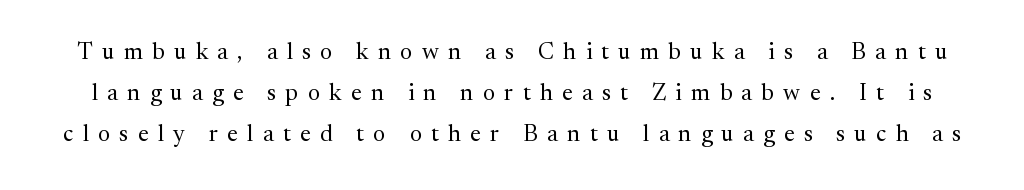
Q: Is the text bold? A: No.
Q: Is the text italic (slanted)? A: No, it is upright.
Q: Is the text underlined? A: No.
Q: Is the spacing between letters normal or unusually wide? A: Unusually wide.
